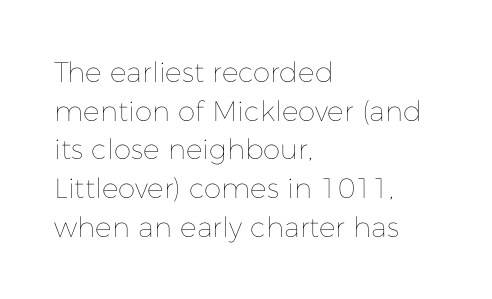
{"italic": "no", "bold": "no", "weight": "thin", "width": "normal", "stroke_contrast": "low", "x_height": "medium", "monospaced": "no", "underline": "no", "align": "left", "line_spacing": "normal", "line_spacing_ratio": 1.38, "letter_spacing": "normal", "letter_spacing_em": 0.0, "glyph_px": 28}
